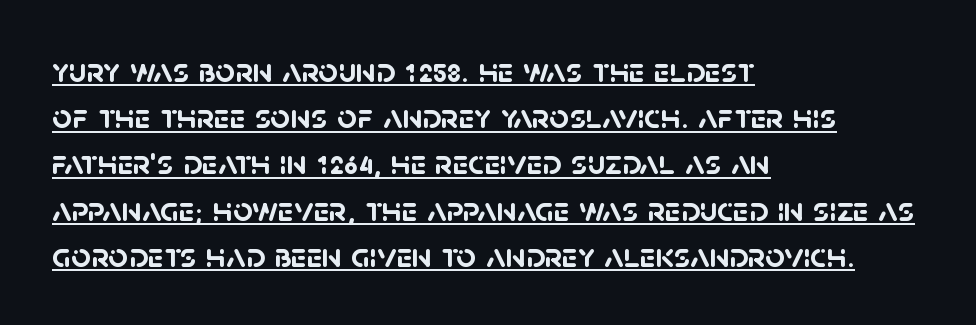
{"serif": "no", "bold": "yes", "weight": "semibold", "width": "normal", "stroke_contrast": "low", "x_height": "large", "monospaced": "no", "underline": "yes", "align": "left", "line_spacing": "normal", "line_spacing_ratio": 1.32, "letter_spacing": "normal", "letter_spacing_em": 0.0, "glyph_px": 35}
